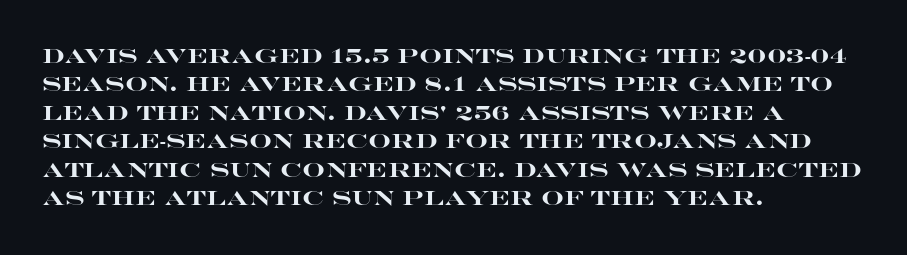
{"italic": "no", "bold": "yes", "underline": "no", "align": "left", "line_spacing": "normal", "line_spacing_ratio": 1.42, "letter_spacing": "normal", "letter_spacing_em": 0.0, "glyph_px": 20}
